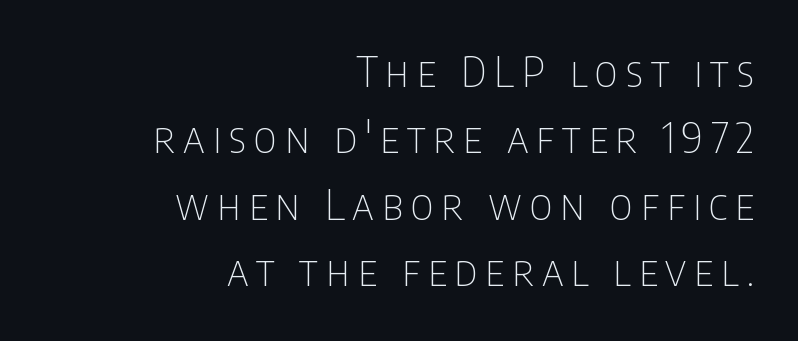
Leftover space on each line is placed entirely before the opening word. The rendering uses natural spacing where letterforms have individual widths. Ordinary non-slanted type is in use. Beneath every word, the page is bare. A normal amount of white space separates one row of letters from the next.
